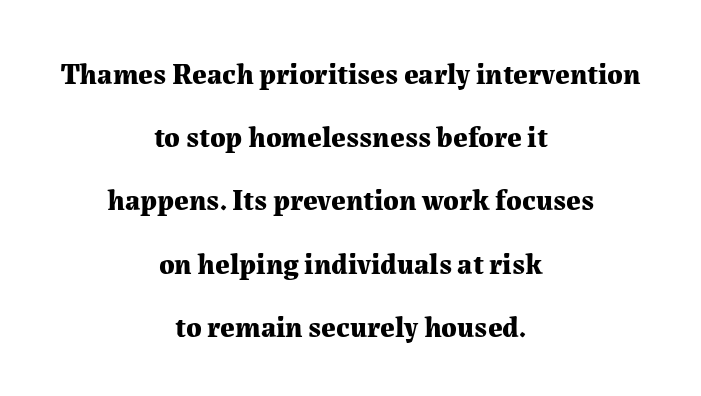
The image shows 29 px bold serif type, upright; set centered, loose line spacing (2.18x), normal letter spacing, not underlined; medium stroke contrast and a medium x-height.
